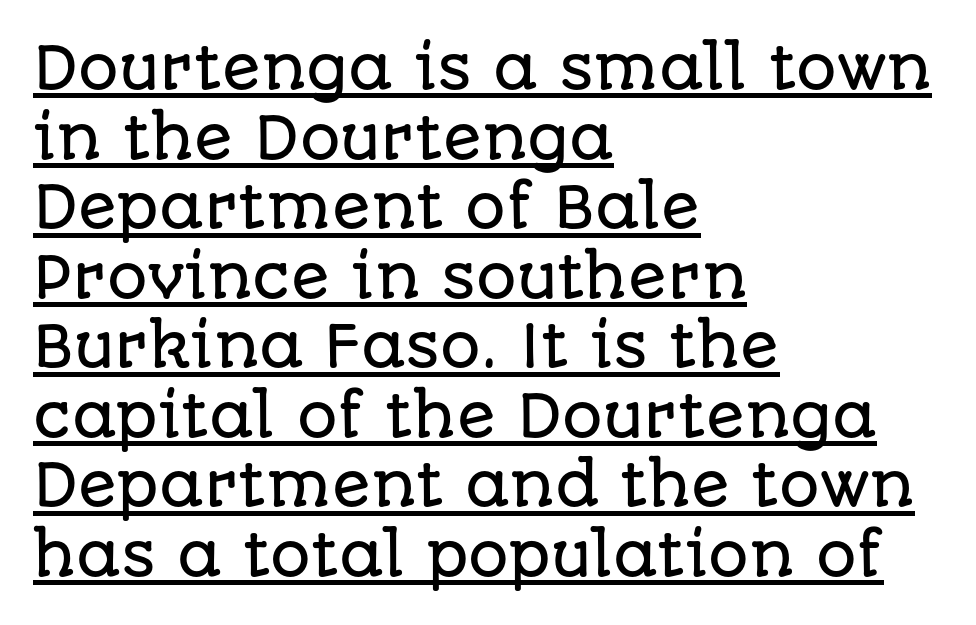
{"serif": "no", "italic": "no", "width": "normal", "stroke_contrast": "low", "x_height": "large", "monospaced": "no", "underline": "yes", "align": "left", "line_spacing_ratio": 1.22, "letter_spacing": "normal", "letter_spacing_em": 0.0, "glyph_px": 57}
